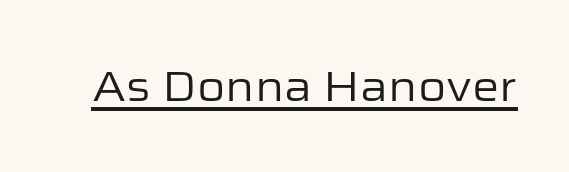
There is no visible air inserted between adjacent glyphs. When letters stand straight like this, we call the style roman or upright. Spacing verdict: proportional, widths tailored to each character. Check the space under the baseline: a stroke is drawn there. Type style note: lacks serifs.
